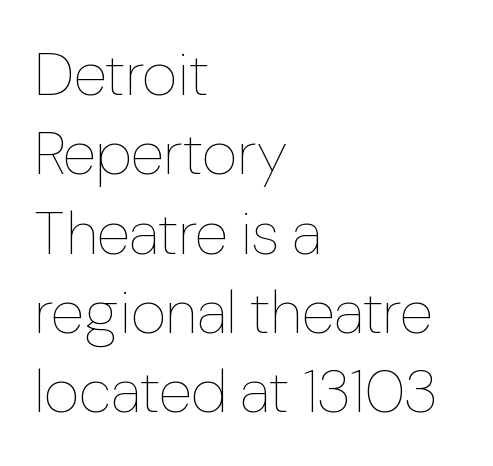
The image shows 61 px thin type, upright; set left-aligned, normal line spacing (1.3x), normal letter spacing, not underlined; low stroke contrast and a medium x-height.
